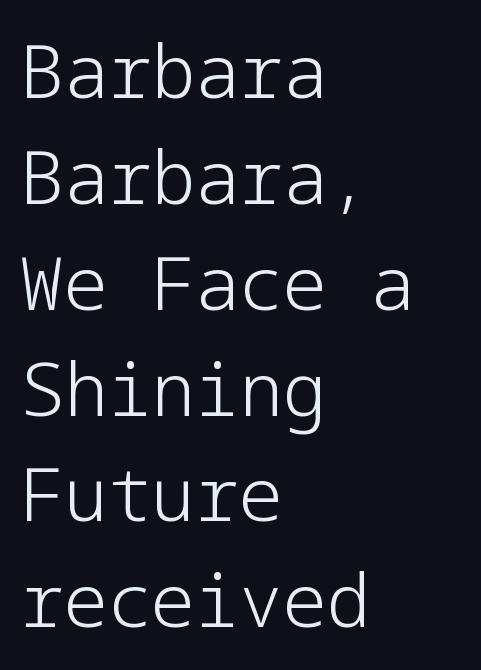
{"serif": "no", "italic": "no", "bold": "no", "weight": "light", "width": "normal", "stroke_contrast": "low", "x_height": "medium", "underline": "no", "align": "left", "line_spacing": "normal", "line_spacing_ratio": 1.45, "letter_spacing": "normal", "letter_spacing_em": 0.0, "glyph_px": 73}
